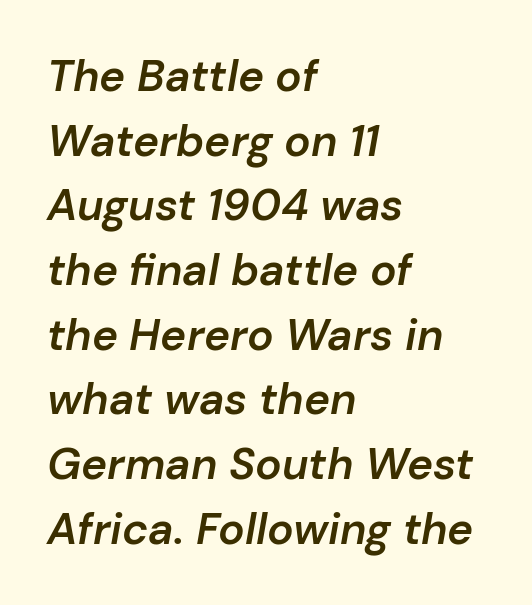
Q: Is the text bold? A: Semi-bold.
Q: Is the text italic (slanted)? A: Yes, it leans right by about 10 degrees.
Q: Is the text underlined? A: No.
Q: How is the paragraph aligned? A: Left-aligned.
Q: Is the spacing between letters normal or unusually wide? A: Normal.
Q: Is the spacing between lines tight, normal or loose? A: Normal.
Q: Width (condensed, normal, or wide)? A: Normal.
Q: Stroke contrast? A: Low.
Q: x-height? A: Medium.
Q: Monospaced? A: No.
